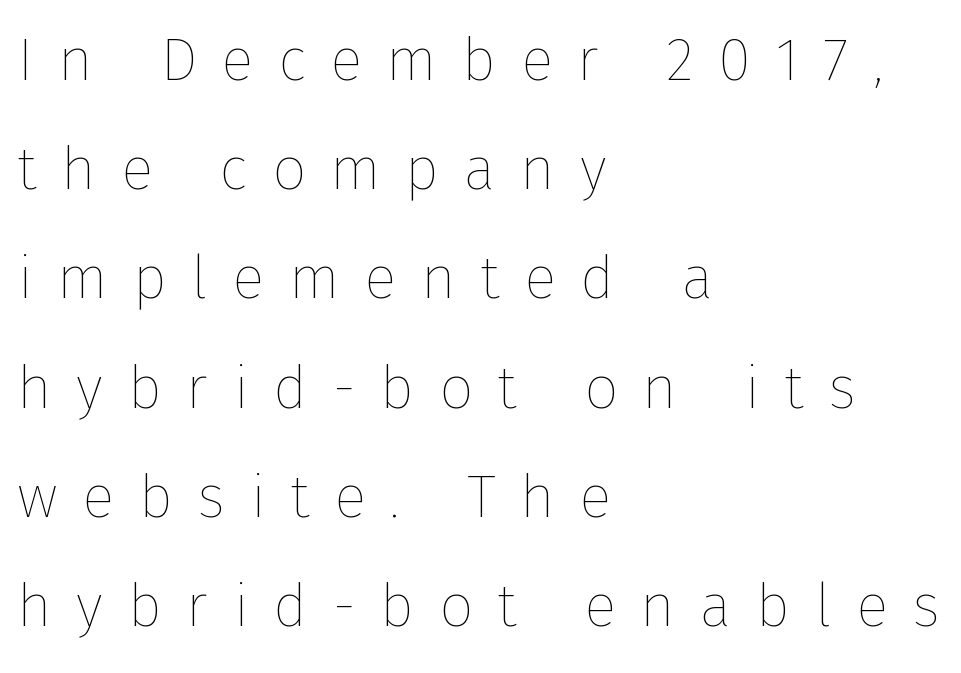
Tall strokes in this sample are plumb rather than angled. The glyphs are unaccompanied by any horizontal stroke below them. The letters are spread apart with noticeably loose tracking. One-word summary of the alignment: left. Here the designer chose a conventional face with non-uniform glyph widths. Bold? No — there's no thickening of the strokes.
